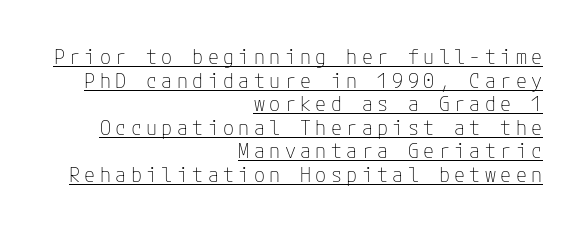
Q: Is the text bold? A: No.
Q: Is the text italic (slanted)? A: No, it is upright.
Q: Is the text underlined? A: Yes.
Q: How is the paragraph aligned? A: Right-aligned.
Q: Is the spacing between letters normal or unusually wide? A: Unusually wide.
